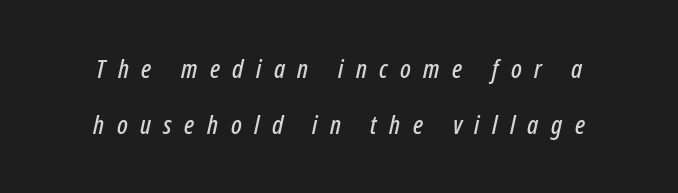
Designer's note — italics engaged. Is there much room between lines? Yes — plenty of vertical air separates them. The passage shown is not underscored anywhere. Display-style spreading of the glyphs; the letterfit is very open.
